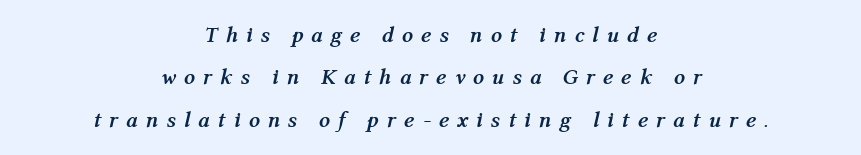
The image shows 22 px bold type, italic (leaning right); set centered, loose line spacing (1.93x), unusually wide letter spacing (+0.36 em), not underlined.
